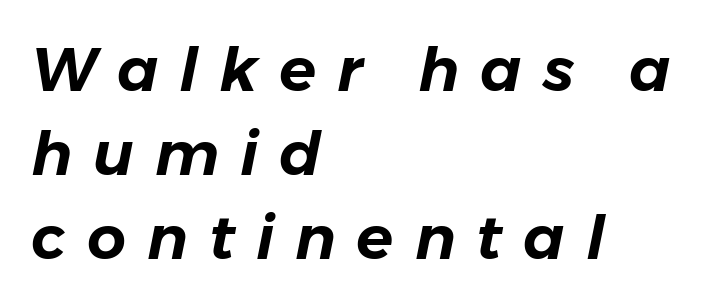
In terms of letterspacing, this is a distinctly airy, spread setting. Characters are canted at an angle relative to the baseline's perpendicular. These lines stack with their left ends in a neat column. Compared with typical paragraphs, the rows here are spaced about the same. The area under the type is left untouched.
